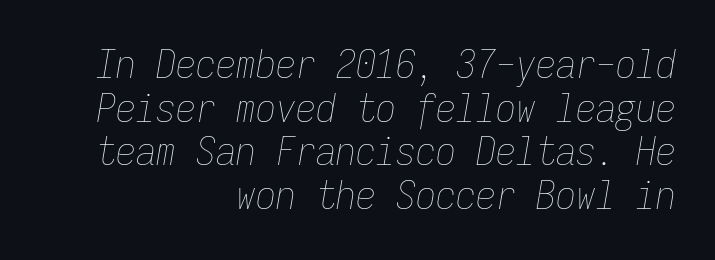
Q: Is the text bold? A: No.
Q: Is the text italic (slanted)? A: Yes, it leans right by about 9 degrees.
Q: Is the text underlined? A: No.
Q: How is the paragraph aligned? A: Right-aligned.
Q: Is the spacing between letters normal or unusually wide? A: Normal.
Q: Is the spacing between lines tight, normal or loose? A: Tight.
Q: Width (condensed, normal, or wide)? A: Condensed.
Q: Stroke contrast? A: Low.
Q: x-height? A: Medium.
Q: Monospaced? A: Yes.
